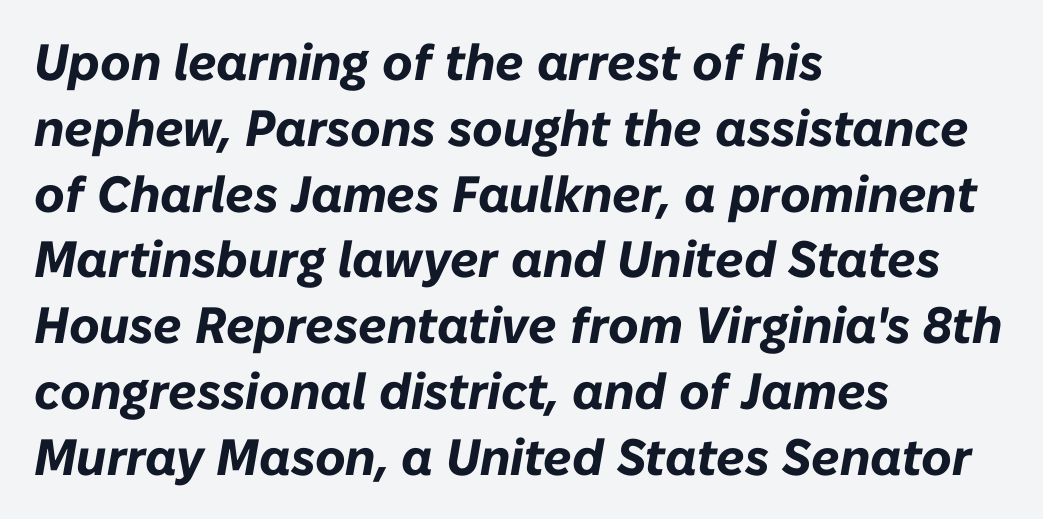
{"italic": "yes", "lean": "right", "slant_degrees": 10, "bold": "yes", "weight": "bold", "width": "normal", "stroke_contrast": "low", "x_height": "medium", "monospaced": "no", "underline": "no", "align": "left", "line_spacing": "normal", "line_spacing_ratio": 1.29, "letter_spacing": "normal", "letter_spacing_em": 0.0, "glyph_px": 51}
